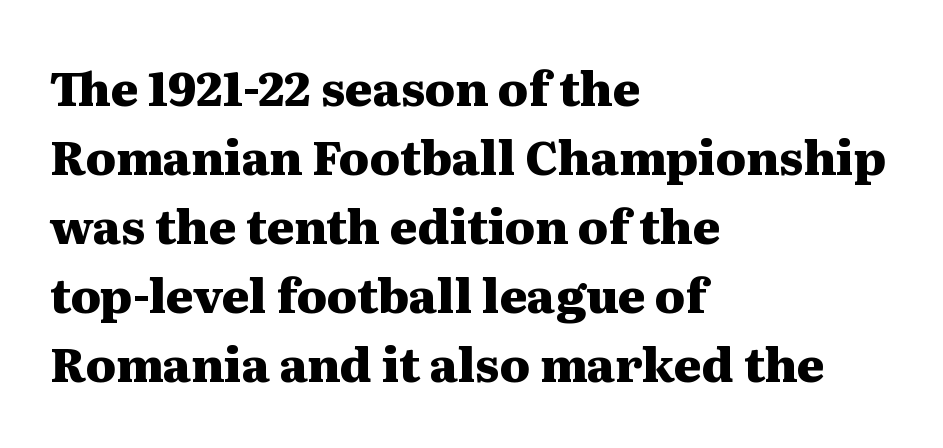
How would I describe the line gaps? Plain and ordinary. Note the varied advance widths — an 'i' is clearly narrower than an 'm'. A dark, heavy texture on the line: the type is bold. The type sits square on the baseline with zero lean. Inter-character spacing is left at the font's built-in metrics.
